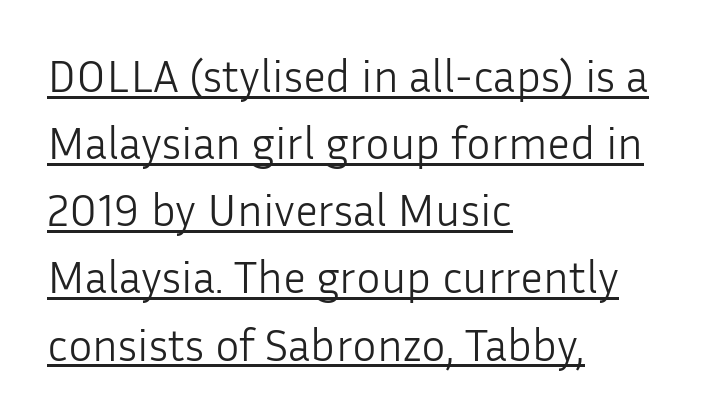
Q: Is the text bold? A: No.
Q: Is the text italic (slanted)? A: No, it is upright.
Q: Is the typeface a serif or a sans-serif typeface? A: Sans-serif.
Q: Is the text underlined? A: Yes.
Q: How is the paragraph aligned? A: Left-aligned.
Q: Is the spacing between letters normal or unusually wide? A: Normal.
Q: Is the spacing between lines tight, normal or loose? A: Normal.
Q: Width (condensed, normal, or wide)? A: Normal.
Q: Stroke contrast? A: Low.
Q: x-height? A: Medium.
Q: Monospaced? A: No.
